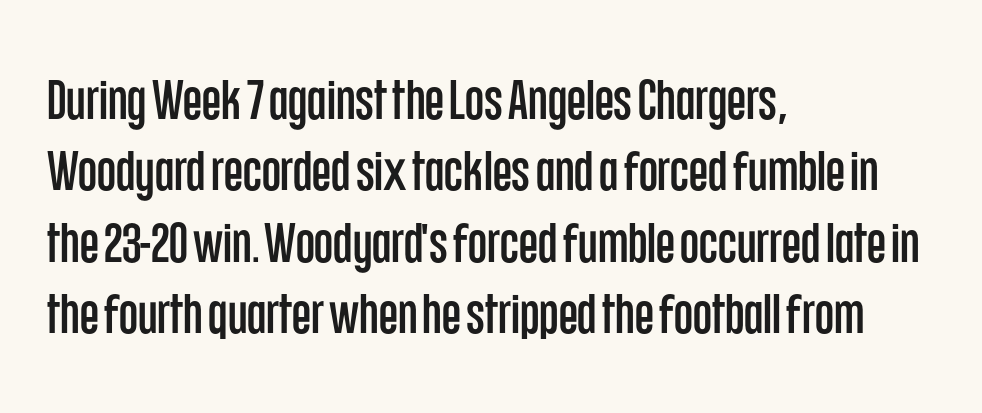
Only glyphs here, with clear space below each row. Notice how descenders clear the ascenders below comfortably — that's standard leading. The rendering shows plain stroke endings on the letterforms — a sans-serif design. The text block is weighted toward the left margin, trailing off unevenly rightward. Letter spacing: default.
